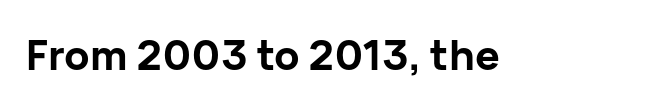
{"serif": "no", "italic": "no", "bold": "yes", "weight": "bold", "width": "normal", "stroke_contrast": "low", "x_height": "medium", "monospaced": "no", "underline": "no", "letter_spacing": "normal", "letter_spacing_em": 0.0, "glyph_px": 41}
